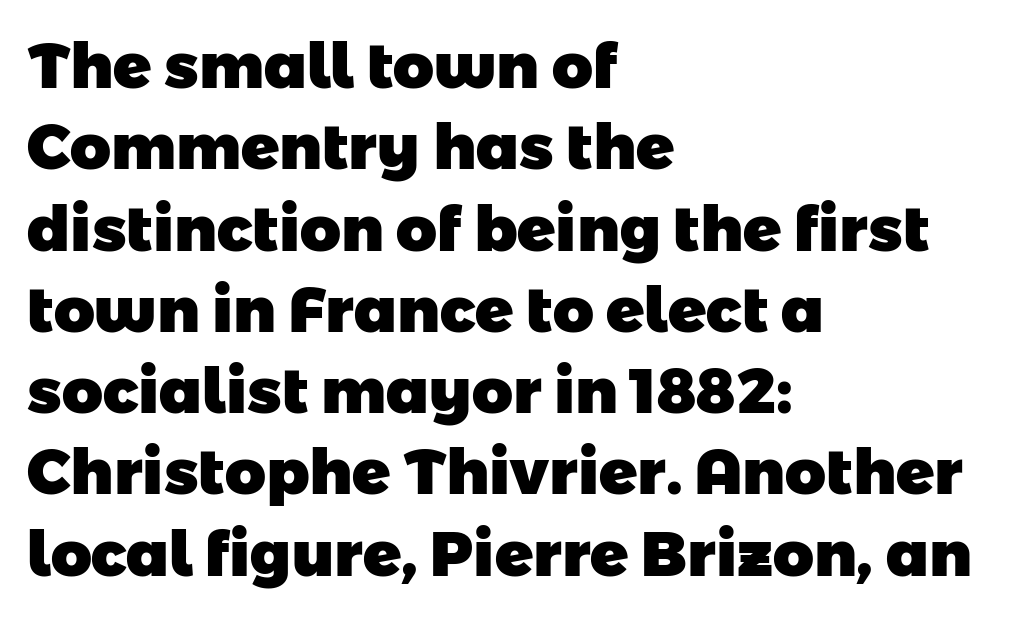
Q: Is the text bold? A: Yes.
Q: Is the typeface a serif or a sans-serif typeface? A: Sans-serif.
Q: Is the text underlined? A: No.
Q: How is the paragraph aligned? A: Left-aligned.
Q: Is the spacing between letters normal or unusually wide? A: Normal.
Q: Is the spacing between lines tight, normal or loose? A: Normal.
Q: Width (condensed, normal, or wide)? A: Normal.
Q: Stroke contrast? A: Low.
Q: x-height? A: Medium.
Q: Monospaced? A: No.
